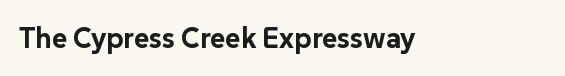
The image shows 29 px bold sans-serif type, upright; set normal letter spacing, not underlined; low stroke contrast and a medium x-height.
